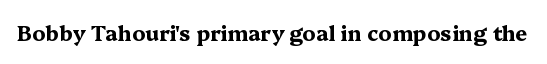
{"italic": "no", "bold": "yes", "underline": "no", "letter_spacing": "normal", "letter_spacing_em": 0.0, "glyph_px": 21}
